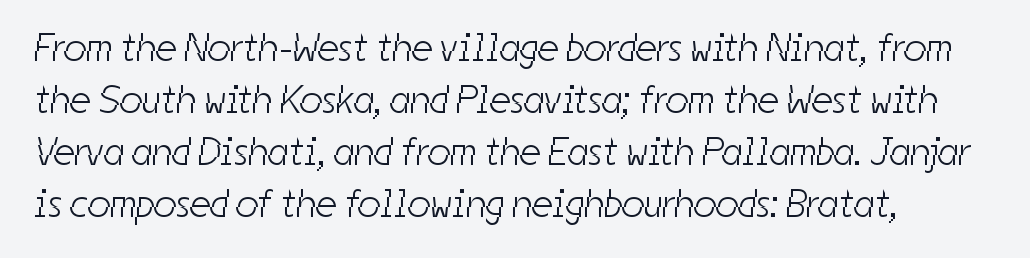
{"serif": "no", "bold": "no", "weight": "light", "width": "condensed", "stroke_contrast": "low", "x_height": "medium", "monospaced": "no", "underline": "no", "align": "left", "line_spacing": "normal", "line_spacing_ratio": 1.3, "letter_spacing": "normal", "letter_spacing_em": 0.0, "glyph_px": 40}
